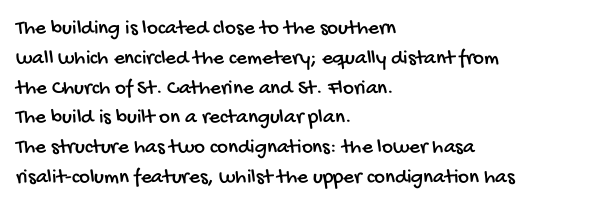
Line spacing here is normal. Default kerning and tracking; the words read as compact shapes. Which margin do the lines hug? The left one — the right edge is uneven. Check the space under the baseline: it is left empty.
